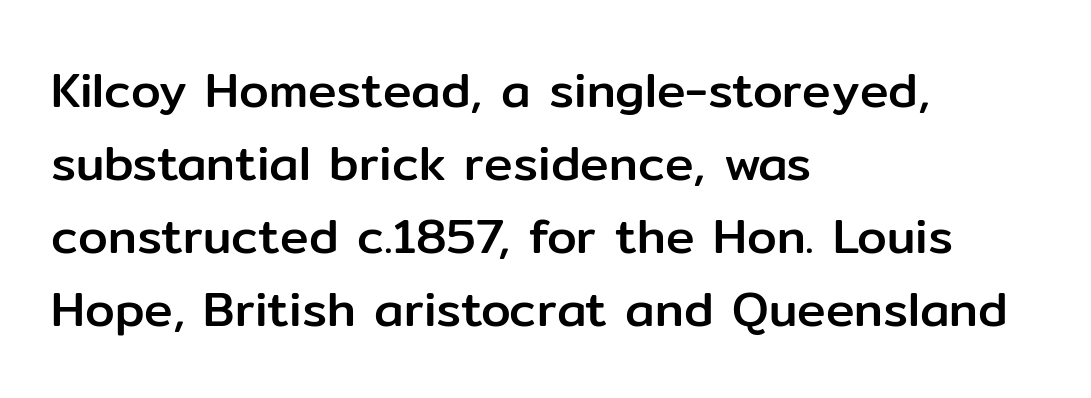
Q: Is the text italic (slanted)? A: No, it is upright.
Q: Is the typeface a serif or a sans-serif typeface? A: Sans-serif.
Q: Is the text underlined? A: No.
Q: How is the paragraph aligned? A: Left-aligned.
Q: Is the spacing between letters normal or unusually wide? A: Normal.
Q: Is the spacing between lines tight, normal or loose? A: Normal.
Q: Width (condensed, normal, or wide)? A: Normal.
Q: Stroke contrast? A: Low.
Q: x-height? A: Medium.
Q: Monospaced? A: No.
